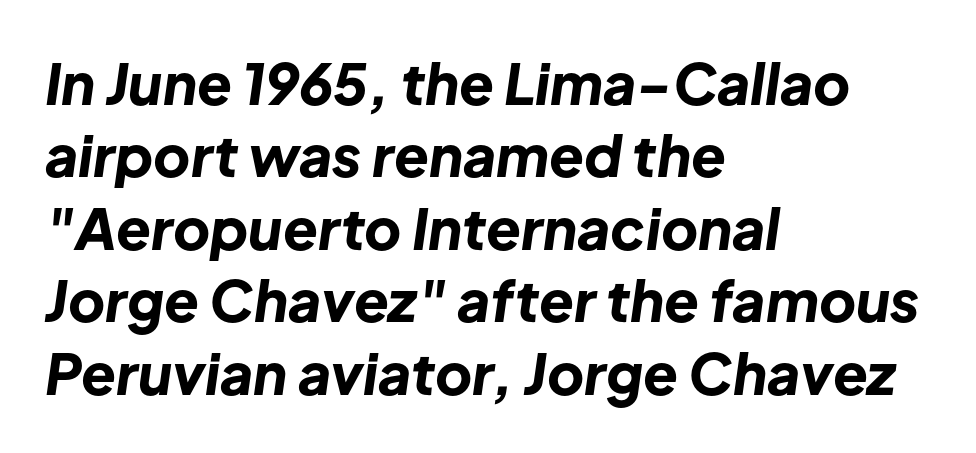
Q: Is the text bold? A: Yes.
Q: Is the text italic (slanted)? A: Yes, it leans right by about 8 degrees.
Q: Is the text underlined? A: No.
Q: How is the paragraph aligned? A: Left-aligned.
Q: Is the spacing between letters normal or unusually wide? A: Normal.
Q: Is the spacing between lines tight, normal or loose? A: Normal.
Q: Width (condensed, normal, or wide)? A: Normal.
Q: Stroke contrast? A: Low.
Q: x-height? A: Medium.
Q: Monospaced? A: No.
